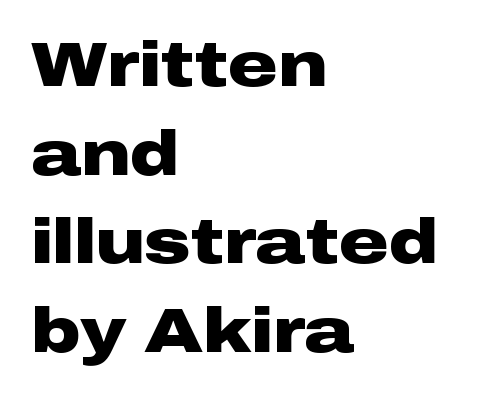
The image shows 62 px heavy, wide sans-serif type, upright; set left-aligned, normal line spacing (1.43x), normal letter spacing, not underlined; low stroke contrast and a medium x-height.
